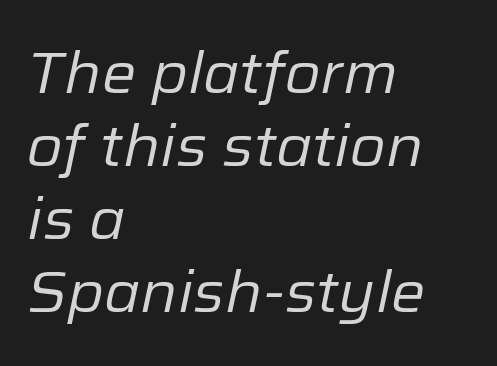
Q: Is the text bold? A: No.
Q: Is the text italic (slanted)? A: Yes, it leans right by about 12 degrees.
Q: Is the text underlined? A: No.
Q: How is the paragraph aligned? A: Left-aligned.
Q: Is the spacing between letters normal or unusually wide? A: Normal.
Q: Is the spacing between lines tight, normal or loose? A: Normal.
Q: Width (condensed, normal, or wide)? A: Normal.
Q: Stroke contrast? A: Low.
Q: x-height? A: Medium.
Q: Monospaced? A: No.
